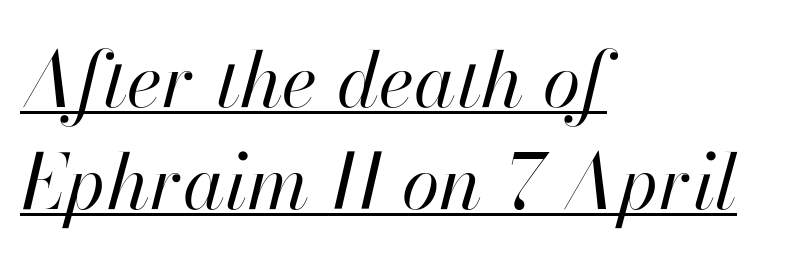
The line texture is even and compact thanks to regular tracking. Interline gaps are of average width in this sample. Is the block centered? No — it sits flush against the left margin. Slanted lettering throughout.
